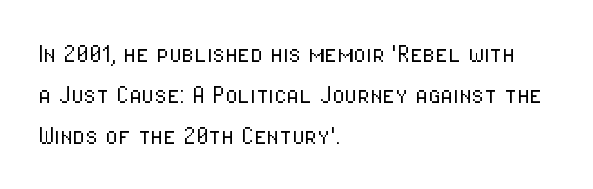
The image shows 29 px light, condensed sans-serif type, upright; set left-aligned, normal line spacing (1.42x), normal letter spacing, not underlined; low stroke contrast and a medium x-height.
